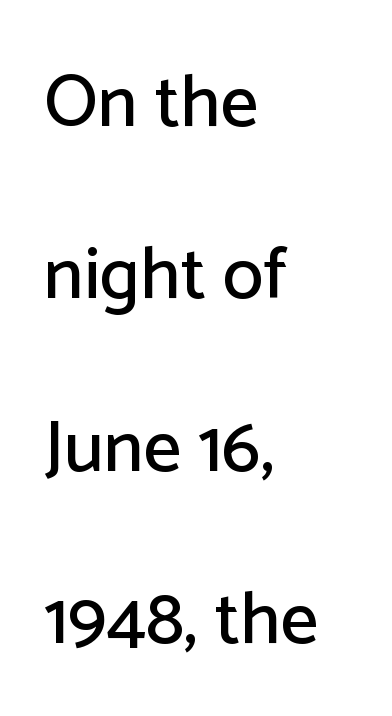
{"serif": "no", "italic": "no", "width": "normal", "stroke_contrast": "low", "x_height": "medium", "monospaced": "no", "underline": "no", "align": "left", "line_spacing": "loose", "line_spacing_ratio": 2.33, "letter_spacing": "normal", "letter_spacing_em": 0.0, "glyph_px": 74}
